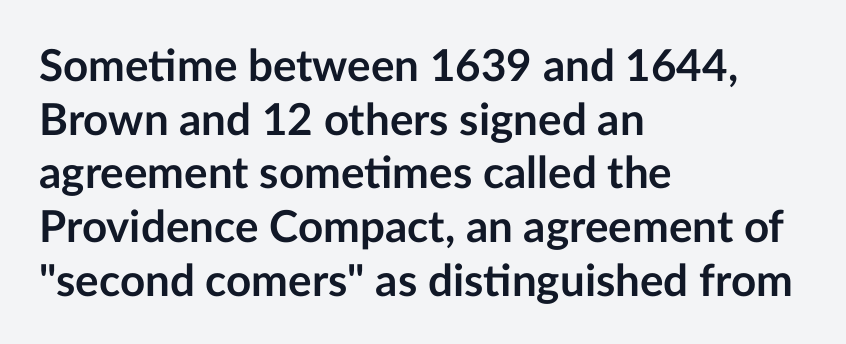
The image shows 44 px semibold sans-serif type, upright; set left-aligned, line spacing 1.22x, normal letter spacing, not underlined; low stroke contrast and a medium x-height.
